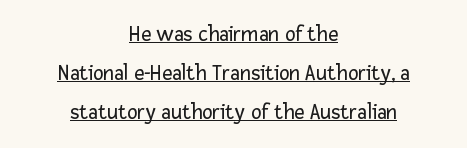
Compared with undecorated copy, this sample adds a rule below the words. Tracking value appears to be zero — textbook default spacing. The characters are drawn with everyday or finer stroke widths. You can tell it's not italic because the verticals are truly vertical. Visually the block forms a symmetrical silhouette, jagged on both flanks.
